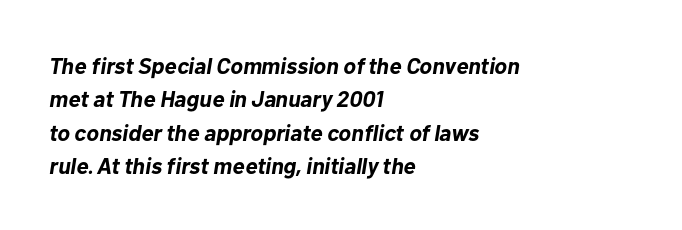
It's the slanting kind of type. The line-height multiplier appears to be the usual default. Any mark beneath the type? The region is blank. Its strokes are broad and dark, the hallmark of bold type.
